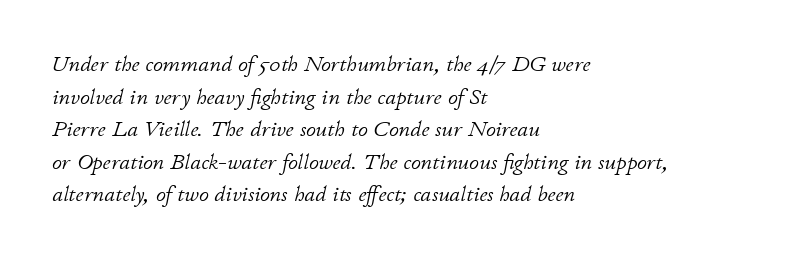
{"italic": "yes", "lean": "right", "slant_degrees": 11, "bold": "no", "underline": "no", "align": "left", "line_spacing": "normal", "line_spacing_ratio": 1.48, "letter_spacing": "normal", "letter_spacing_em": 0.0, "glyph_px": 22}
